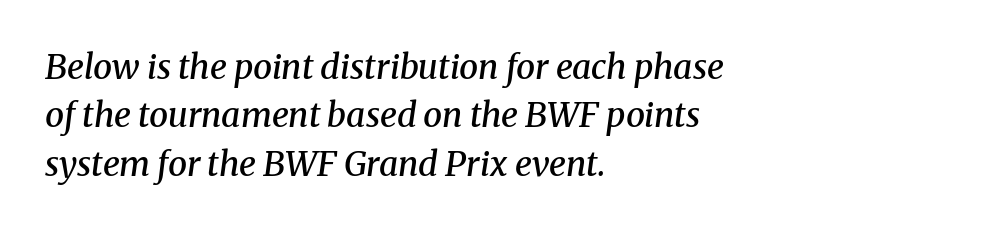
The image shows 34 px semibold serif type, italic (leaning right); set left-aligned, normal line spacing (1.42x), normal letter spacing, not underlined; medium stroke contrast and a medium x-height.
